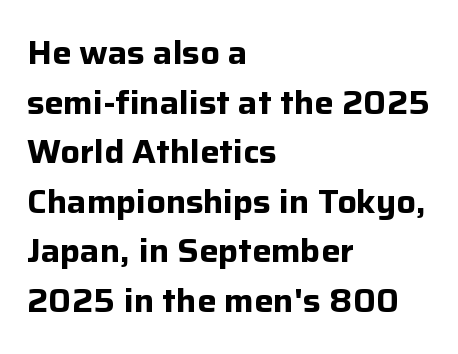
The image shows 32 px bold sans-serif type, upright; set left-aligned, normal line spacing (1.55x), normal letter spacing, not underlined; low stroke contrast and a medium x-height.
